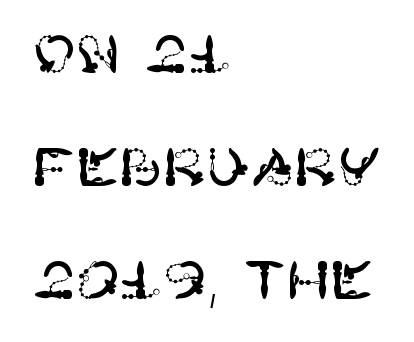
The image shows 52 px sans-serif type, upright; set left-aligned, loose line spacing (2.17x), normal letter spacing, not underlined; high stroke contrast and a large x-height.
